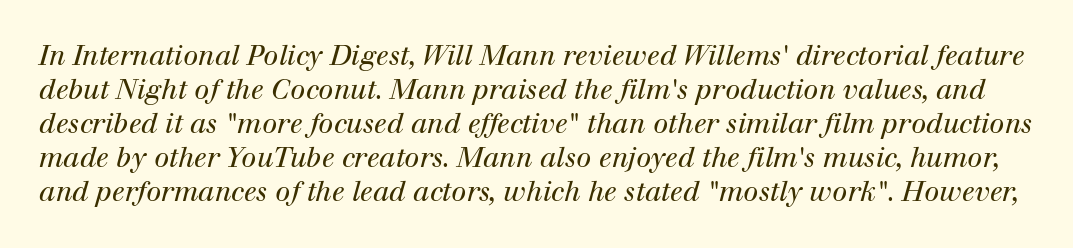
{"italic": "yes", "lean": "right", "slant_degrees": 12, "bold": "no", "underline": "no", "line_spacing": "normal", "line_spacing_ratio": 1.26, "letter_spacing": "normal", "letter_spacing_em": 0.0, "glyph_px": 27}
